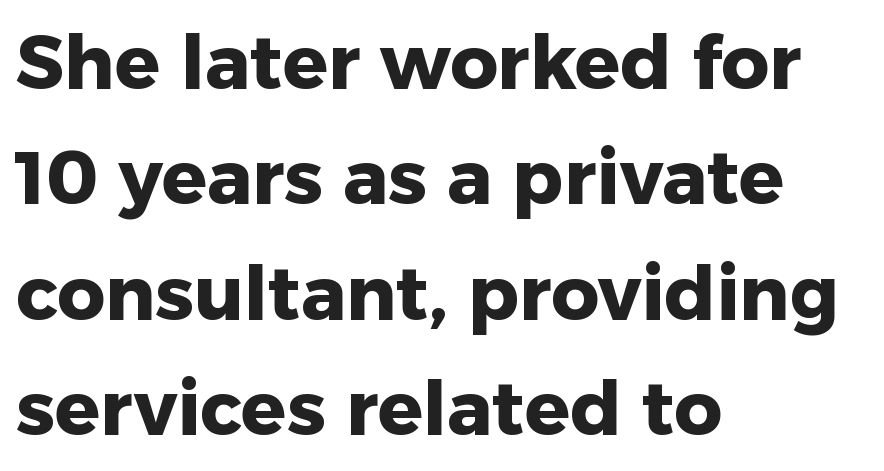
Q: Is the text bold? A: Yes.
Q: Is the text italic (slanted)? A: No, it is upright.
Q: Is the typeface a serif or a sans-serif typeface? A: Sans-serif.
Q: Is the text underlined? A: No.
Q: How is the paragraph aligned? A: Left-aligned.
Q: Is the spacing between letters normal or unusually wide? A: Normal.
Q: Is the spacing between lines tight, normal or loose? A: Normal.
Q: Width (condensed, normal, or wide)? A: Normal.
Q: Stroke contrast? A: Low.
Q: x-height? A: Medium.
Q: Monospaced? A: No.
